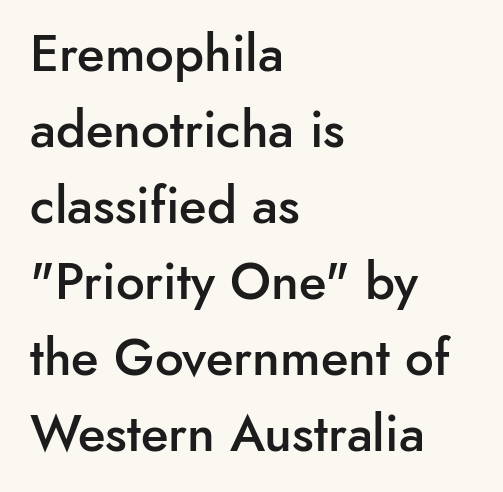
{"serif": "no", "italic": "no", "bold": "semi", "weight": "semibold", "width": "normal", "stroke_contrast": "low", "x_height": "small", "monospaced": "no", "underline": "no", "align": "left", "line_spacing": "normal", "line_spacing_ratio": 1.49, "letter_spacing": "normal", "letter_spacing_em": 0.0, "glyph_px": 51}
